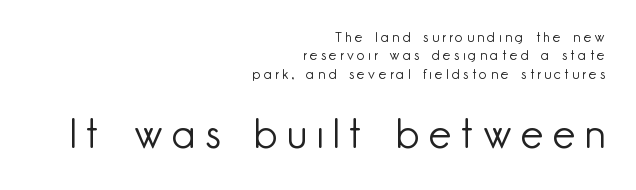
Q: Is the text bold? A: No.
Q: Is the text italic (slanted)? A: No, it is upright.
Q: Is the typeface a serif or a sans-serif typeface? A: Sans-serif.
Q: Is the text underlined? A: No.
Q: How is the paragraph aligned? A: Right-aligned.
Q: Is the spacing between letters normal or unusually wide? A: Unusually wide.
Q: Is the spacing between lines tight, normal or loose? A: Normal.
Q: Which block of text is set in a larger size, the first (top) or the second (bottom)? A: The second (bottom) one.
Q: Width (condensed, normal, or wide)? A: Normal.
Q: Stroke contrast? A: Low.
Q: x-height? A: Small.
Q: Monospaced? A: No.
